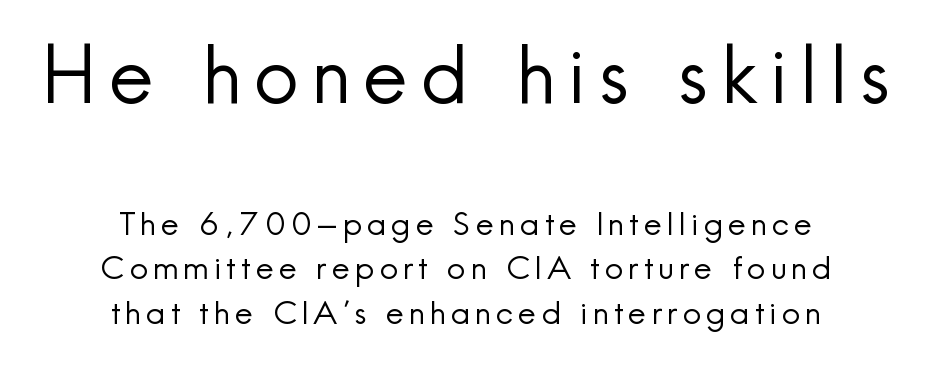
The image shows 79 px regular-weight sans-serif type, upright; set centered, normal line spacing (1.38x), not underlined; the first (top) block is 2.47x larger; a small x-height.
